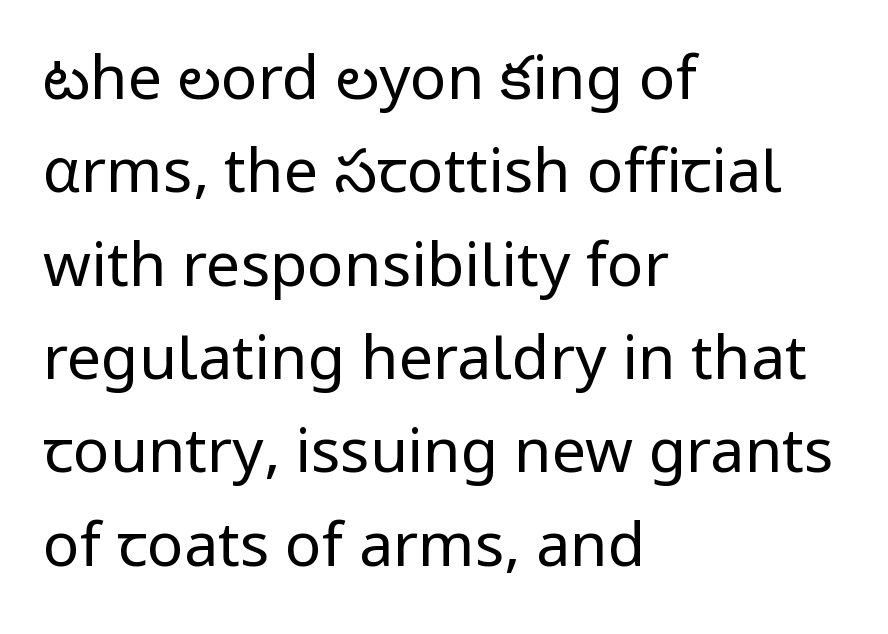
{"serif": "no", "italic": "no", "bold": "no", "weight": "regular", "width": "normal", "stroke_contrast": "low", "x_height": "medium", "monospaced": "no", "underline": "no", "align": "left", "line_spacing": "normal", "line_spacing_ratio": 1.53, "letter_spacing": "normal", "letter_spacing_em": 0.0, "glyph_px": 61}
